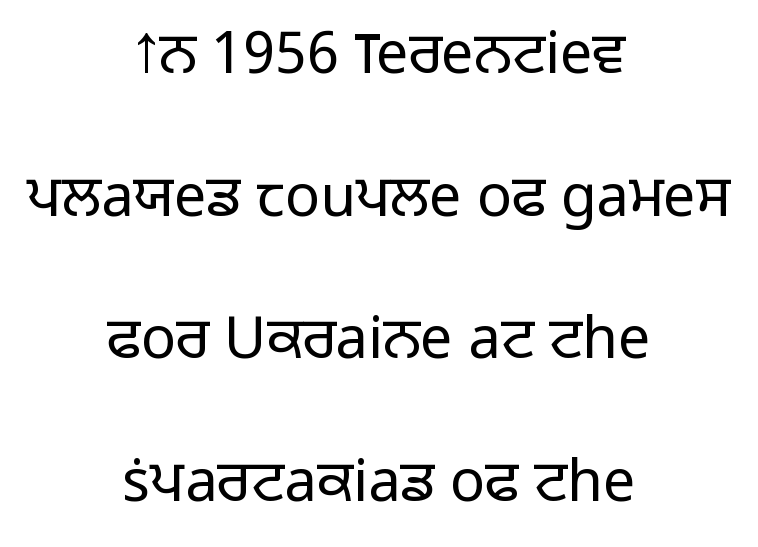
{"serif": "no", "italic": "no", "bold": "no", "weight": "light", "width": "normal", "stroke_contrast": "low", "x_height": "medium", "monospaced": "no", "underline": "no", "align": "center", "line_spacing": "loose", "line_spacing_ratio": 2.46, "letter_spacing": "normal", "letter_spacing_em": 0.0, "glyph_px": 58}
